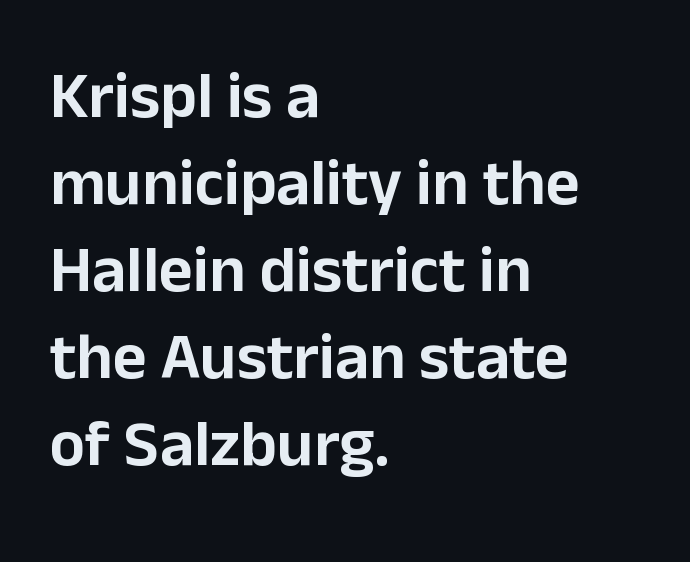
{"serif": "no", "italic": "no", "width": "normal", "stroke_contrast": "low", "x_height": "medium", "monospaced": "no", "underline": "no", "align": "left", "line_spacing": "normal", "line_spacing_ratio": 1.32, "letter_spacing": "normal", "letter_spacing_em": 0.0, "glyph_px": 66}
